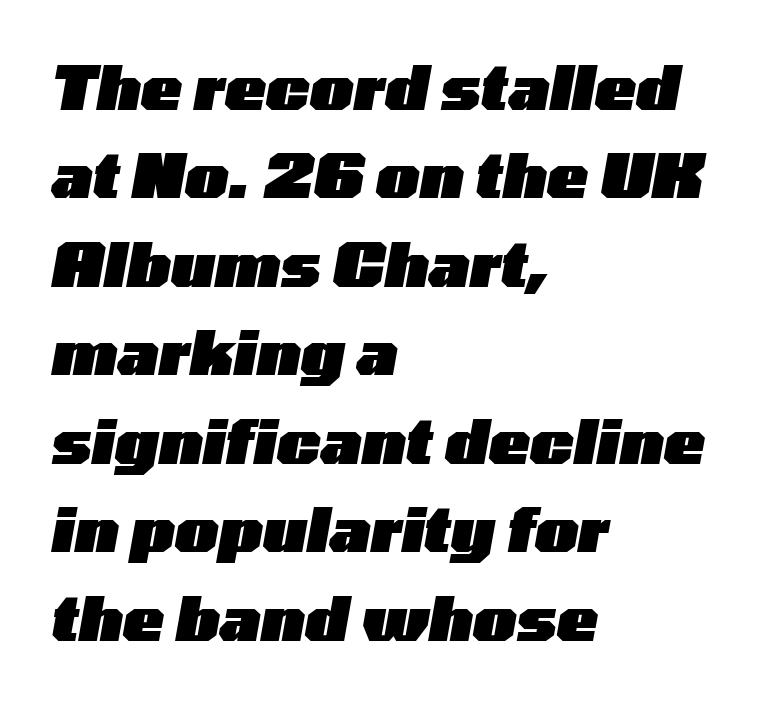
The image shows 61 px heavy, wide type, italic (leaning right); set left-aligned, normal line spacing (1.45x), normal letter spacing, not underlined; low stroke contrast and a medium x-height.
